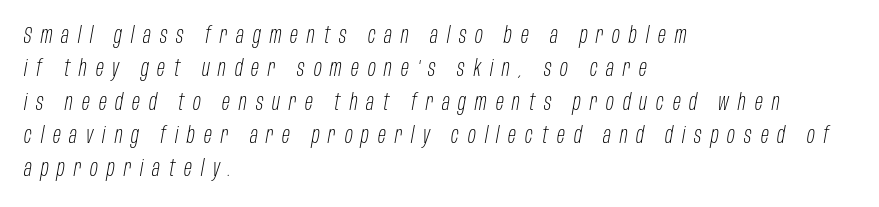
Q: Is the text bold? A: No.
Q: Is the text italic (slanted)? A: Yes, it leans right by about 10 degrees.
Q: Is the text underlined? A: No.
Q: How is the paragraph aligned? A: Left-aligned.
Q: Is the spacing between letters normal or unusually wide? A: Unusually wide.
Q: Is the spacing between lines tight, normal or loose? A: Normal.
